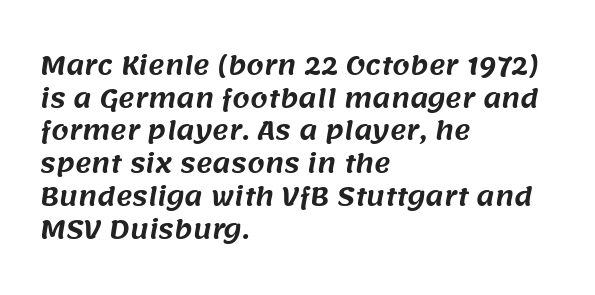
Q: Is the text underlined? A: No.
Q: How is the paragraph aligned? A: Left-aligned.
Q: Is the spacing between letters normal or unusually wide? A: Normal.
Q: Is the spacing between lines tight, normal or loose? A: Normal.
